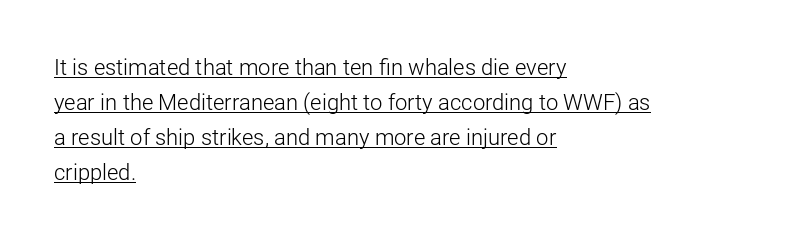
{"italic": "no", "bold": "no", "underline": "yes", "align": "left", "line_spacing": "normal", "line_spacing_ratio": 1.59, "letter_spacing": "normal", "letter_spacing_em": 0.0, "glyph_px": 22}
